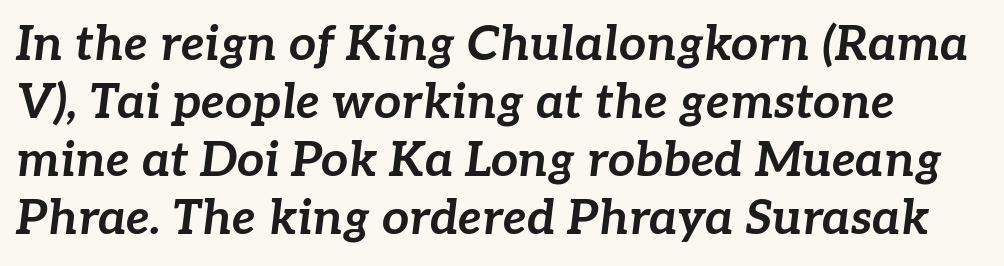
The image shows 48 px bold type, italic (leaning right); set line spacing 1.21x, normal letter spacing, not underlined; low stroke contrast and a medium x-height.
